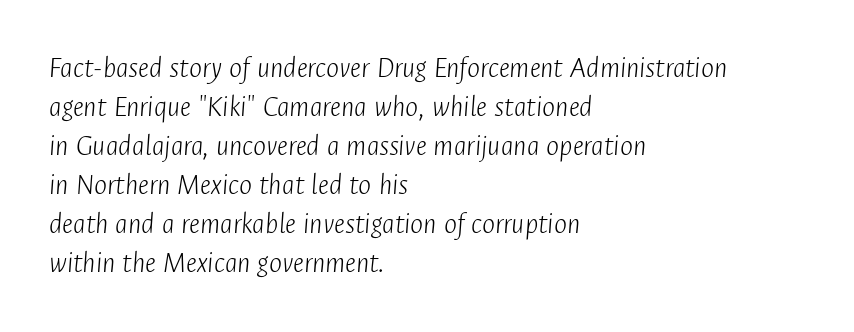
The image shows 31 px light, condensed type, italic (leaning right); set left-aligned, normal line spacing (1.26x), normal letter spacing, not underlined; low stroke contrast and a medium x-height.
